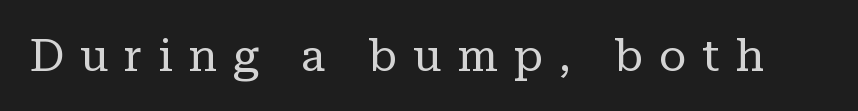
Q: Is the text bold? A: No.
Q: Is the text italic (slanted)? A: No, it is upright.
Q: Is the typeface a serif or a sans-serif typeface? A: Serif.
Q: Is the text underlined? A: No.
Q: Is the spacing between letters normal or unusually wide? A: Unusually wide.
Q: Width (condensed, normal, or wide)? A: Normal.
Q: Stroke contrast? A: Low.
Q: x-height? A: Medium.
Q: Monospaced? A: No.
